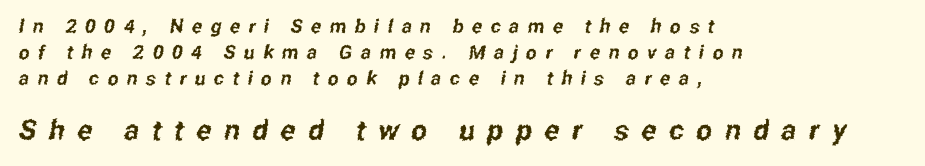
Q: Is the typeface a serif or a sans-serif typeface? A: Sans-serif.
Q: Is the text underlined? A: No.
Q: How is the paragraph aligned? A: Left-aligned.
Q: Is the spacing between letters normal or unusually wide? A: Unusually wide.
Q: Is the spacing between lines tight, normal or loose? A: Normal.
Q: Which block of text is set in a larger size, the first (top) or the second (bottom)? A: The second (bottom) one.
Q: Width (condensed, normal, or wide)? A: Condensed.
Q: Stroke contrast? A: Low.
Q: x-height? A: Medium.
Q: Monospaced? A: No.
